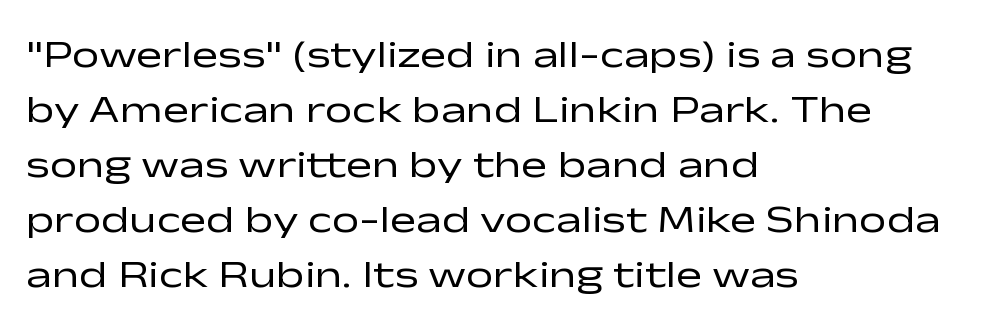
The string is rendered with underlining switched off. A typesetter would call this proportional, since set widths differ per character. No italicization has been applied; the sample stays upright. Nothing heavy about these letters — not bold at all. Observe the absence of serifs on each vertical stroke in this sample. A typesetter would call this zero additional tracking.
